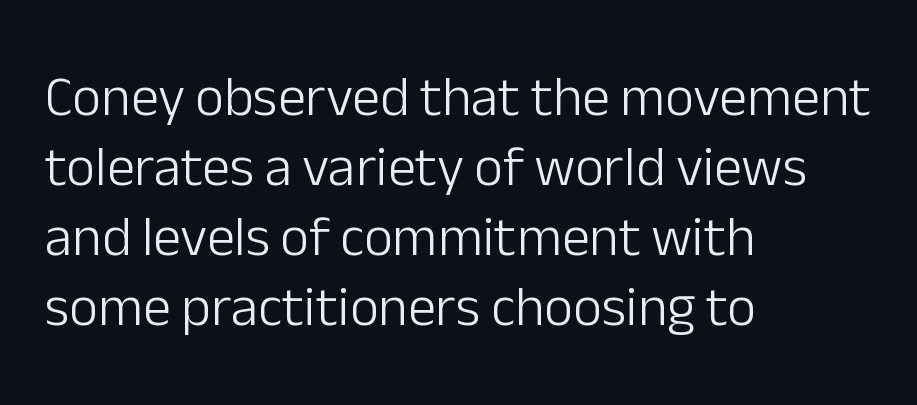
The line-height multiplier appears to be the usual default. The type sits square on the baseline with zero lean. The text was rendered using a sans face with plain stroke endings. Anything drawn beneath the words? Only blank space.
